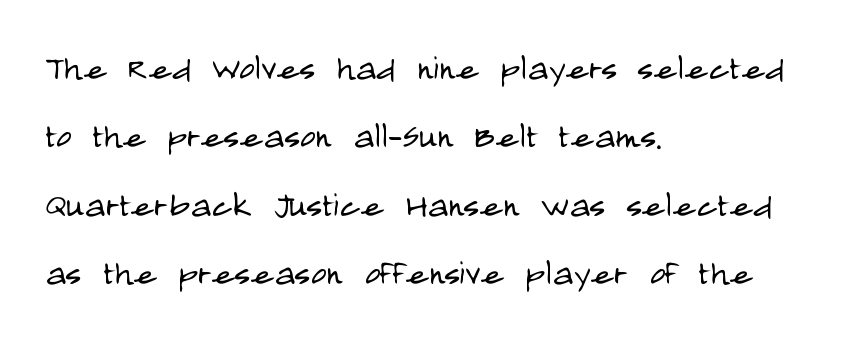
The font is comparable to plain body text, perhaps lighter. Each new line begins a customary step beneath the previous one. Letter spacing: default. Type style note: lacks serifs. Does the lettering tilt? It doesn't — this is upright. Each letter keeps its own natural width here, so spacing adapts to shape.
